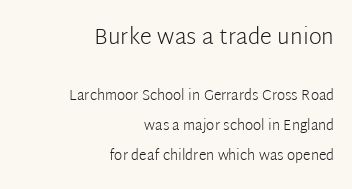
Only glyphs here, with clear space below each row. The rendering anchors every line to the right-hand side. This layout puts the oversized block above and the modest block below. Standard letterfit; no display-style spreading of the glyphs. How would I describe the line gaps? Wide and relaxed.
